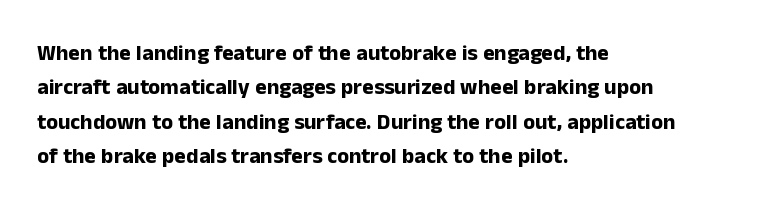
The image shows 22 px bold type, upright; set left-aligned, normal line spacing (1.56x), normal letter spacing, not underlined.
